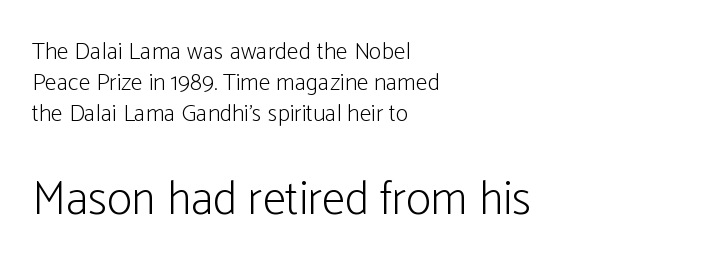
Honestly, the row spacing looks completely unremarkable. The emphasis by scale lands on block number two, below. A quiet, ordinary-to-light weight characterises the typeface. Nothing unusual about the tracking: characters are spaced as the font intends. The axis of the letterforms is exactly vertical. The space directly below the letters is spotless.
